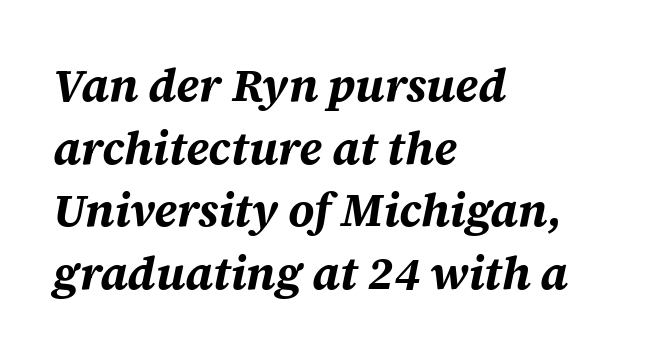
Q: Is the text bold? A: Yes.
Q: Is the text italic (slanted)? A: Yes, it leans right by about 12 degrees.
Q: Is the text underlined? A: No.
Q: How is the paragraph aligned? A: Left-aligned.
Q: Is the spacing between letters normal or unusually wide? A: Normal.
Q: Is the spacing between lines tight, normal or loose? A: Normal.
Q: Width (condensed, normal, or wide)? A: Normal.
Q: Stroke contrast? A: Medium.
Q: x-height? A: Large.
Q: Monospaced? A: No.
